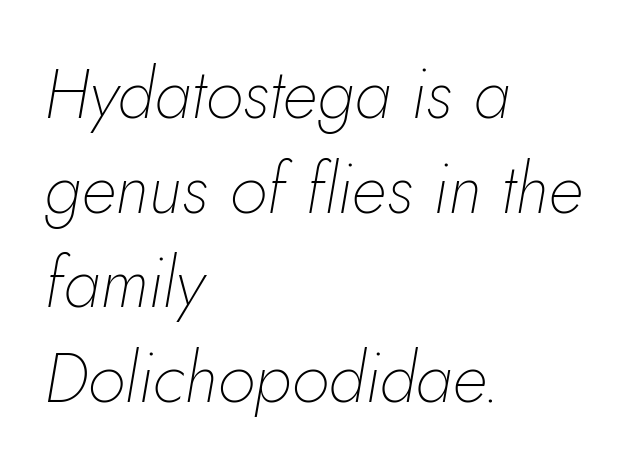
{"italic": "yes", "lean": "right", "slant_degrees": 5, "bold": "no", "weight": "thin", "width": "normal", "stroke_contrast": "low", "x_height": "small", "monospaced": "no", "underline": "no", "align": "left", "line_spacing": "normal", "line_spacing_ratio": 1.37, "letter_spacing": "normal", "letter_spacing_em": 0.0, "glyph_px": 69}
